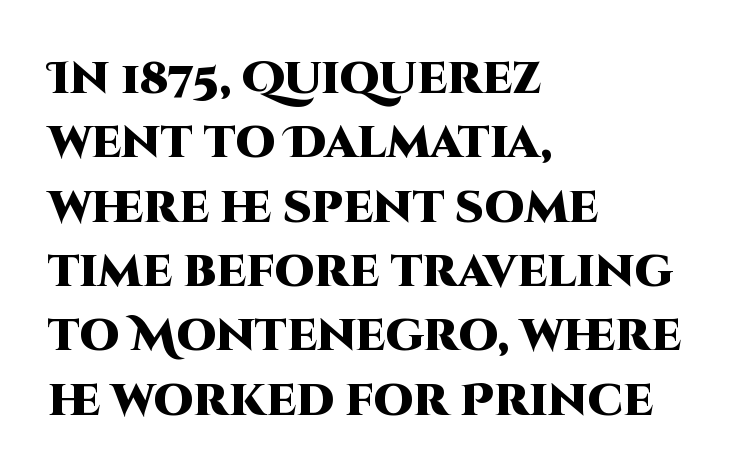
Is there any slant? The stems are plumb. Is the block centered? No — it sits flush against the left margin. Glance below the letters and you will spot only blank space. This rendering leaves character spacing at its baseline value. Proportional: the letters do not fall into vertical columns. Each letter's strokes conclude bluntly, with no projecting serifs.
